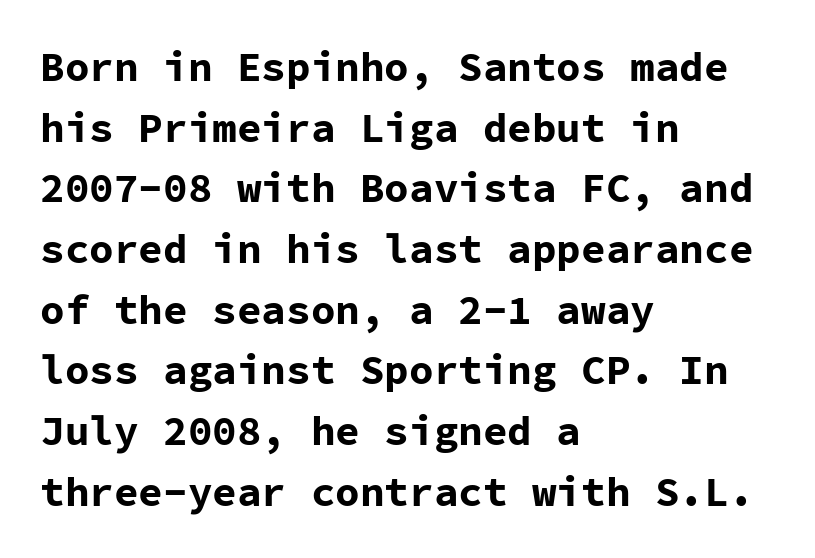
The foot of each line stays bare and open. Horizontal alignment here is leftward, the default for most running prose. The face used here is monospaced, like something from a code editor. Each glyph is drawn with heavy, bold strokes.
